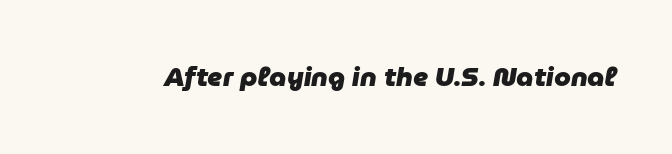
The image shows 27 px bold type, italic (leaning right); set normal letter spacing, not underlined.
